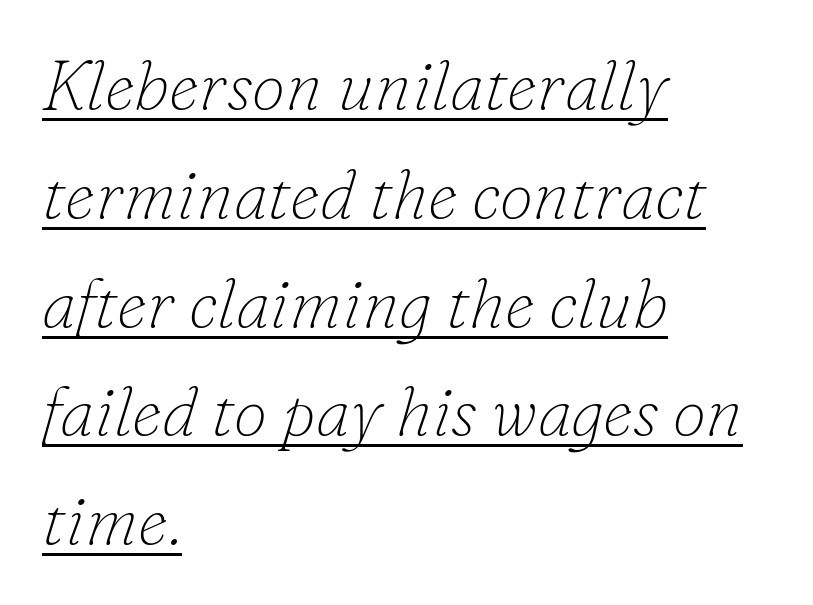
{"serif": "yes", "italic": "yes", "lean": "right", "slant_degrees": 16, "bold": "no", "weight": "thin", "width": "normal", "stroke_contrast": "low", "x_height": "small", "monospaced": "no", "underline": "yes", "align": "left", "line_spacing": "normal", "line_spacing_ratio": 1.6, "letter_spacing": "normal", "letter_spacing_em": 0.0, "glyph_px": 68}
